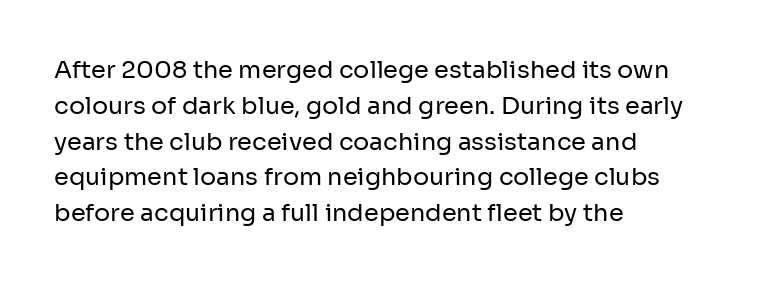
The image shows 24 px text type, upright; set left-aligned, normal line spacing (1.49x), normal letter spacing, not underlined.
